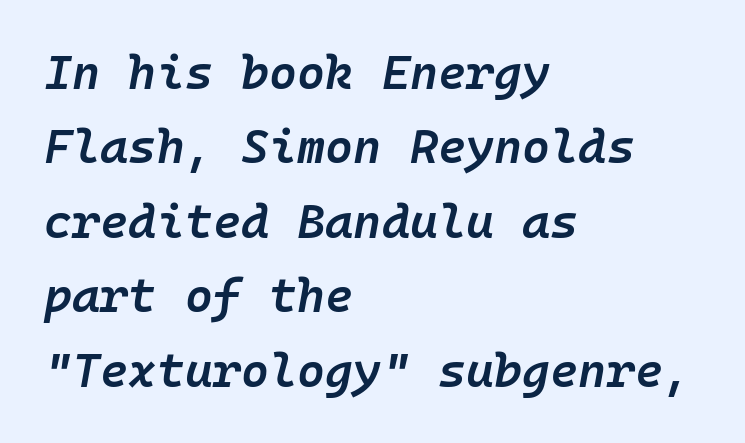
Q: Is the text bold? A: Semi-bold.
Q: Is the text italic (slanted)? A: Yes, it leans right by about 10 degrees.
Q: Is the text underlined? A: No.
Q: How is the paragraph aligned? A: Left-aligned.
Q: Is the spacing between letters normal or unusually wide? A: Normal.
Q: Is the spacing between lines tight, normal or loose? A: Normal.
Q: Width (condensed, normal, or wide)? A: Normal.
Q: Stroke contrast? A: Low.
Q: x-height? A: Medium.
Q: Monospaced? A: Yes.
